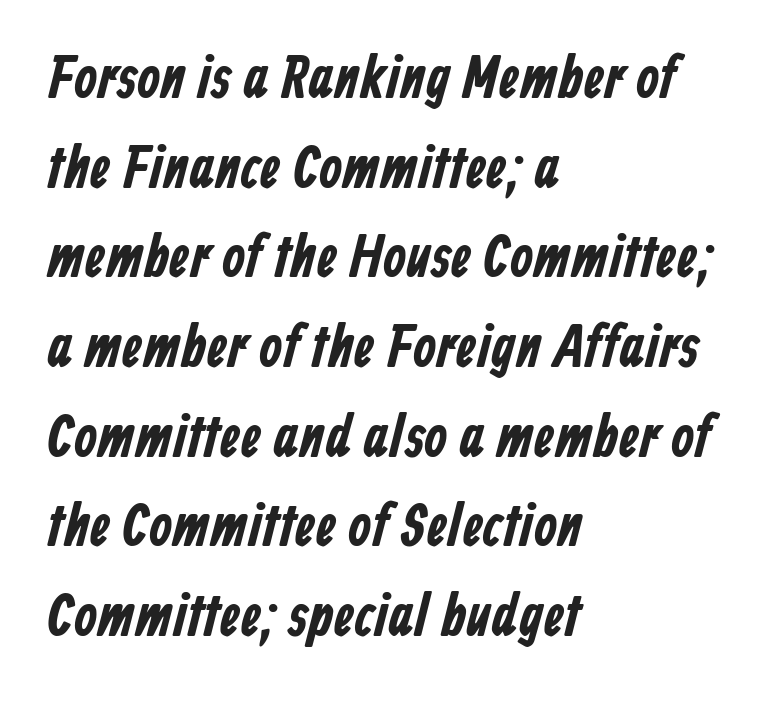
These lines are composed in type without serifs. Descenders hang freely into open space. Looks like regular typesetting: each glyph gets only the width it needs. What stands out about the letter spacing? Nothing — it is the standard amount. If you drew a ruler down the left edge, every line would touch it.
